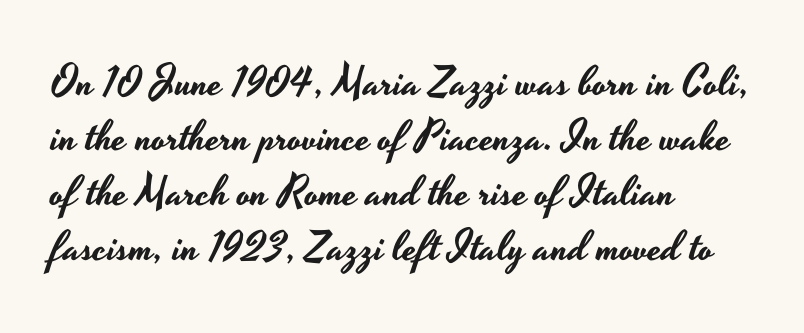
{"serif": "no", "width": "wide", "stroke_contrast": "low", "x_height": "small", "monospaced": "no", "underline": "no", "align": "left", "line_spacing": "normal", "line_spacing_ratio": 1.31, "letter_spacing": "normal", "letter_spacing_em": 0.0, "glyph_px": 42}
